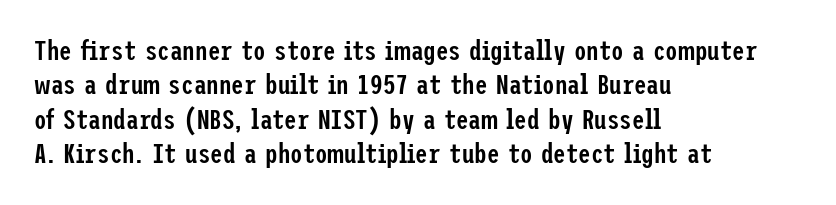
In terms of letterspacing, this is plain default setting. The typesetter chose a ragged-right arrangement here. Italic: no, the glyphs are upright roman. Any mark beneath the type? The region is blank. Nope, no serifs anywhere on these letters. In terms of weight, the rendering is demibold, just under bold.
